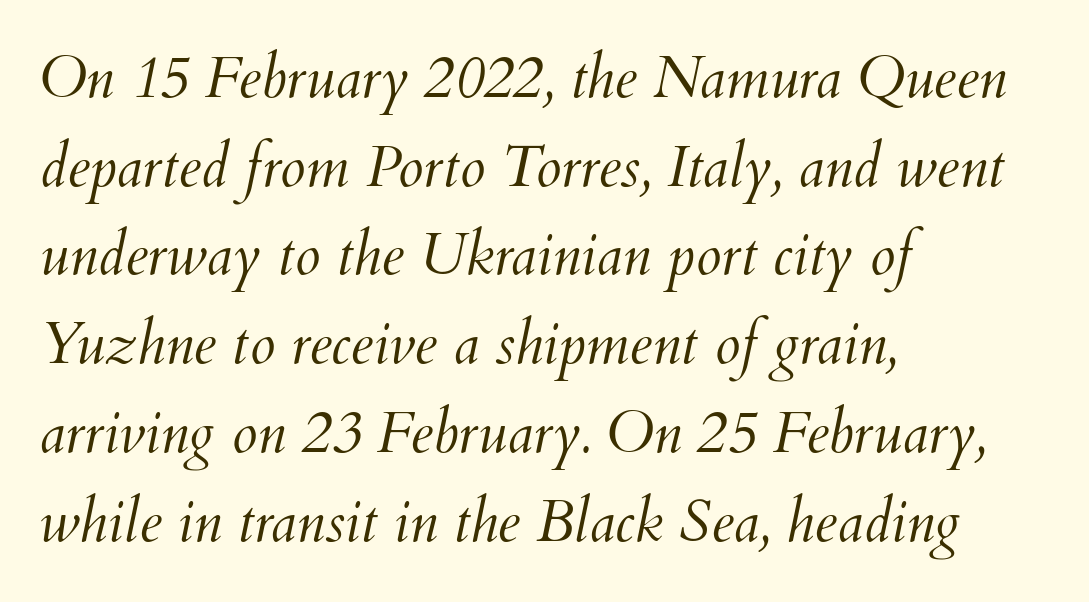
The image shows 58 px light type, italic (leaning right); set left-aligned, normal line spacing (1.53x), normal letter spacing, not underlined; medium stroke contrast and a small x-height.
